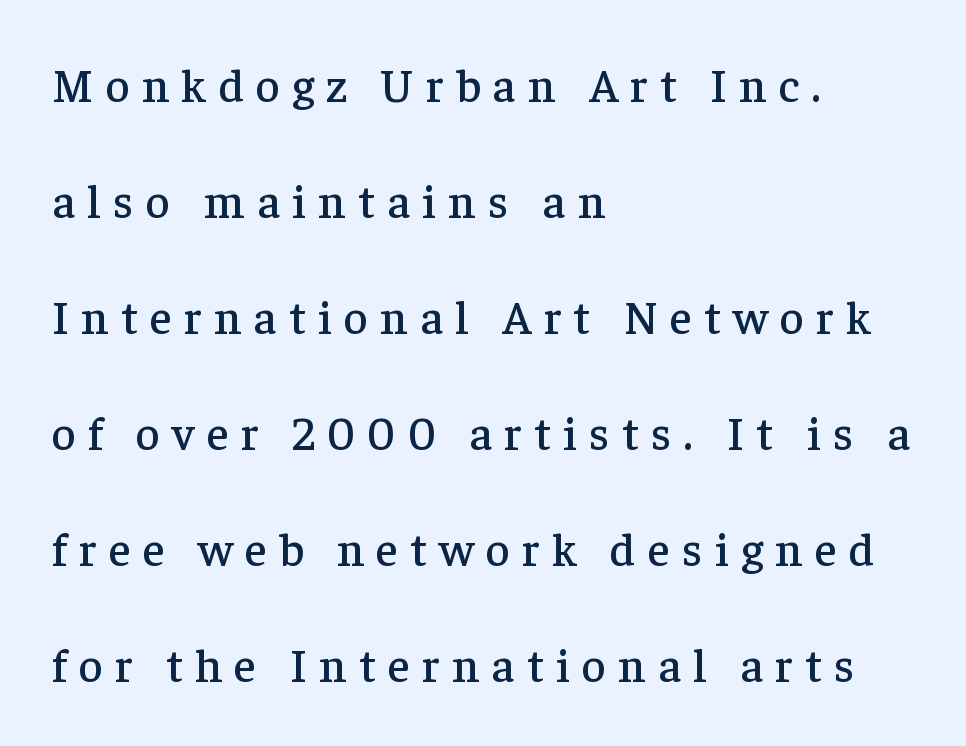
{"serif": "yes", "italic": "no", "width": "normal", "stroke_contrast": "low", "x_height": "medium", "monospaced": "no", "underline": "no", "align": "left", "line_spacing": "loose", "line_spacing_ratio": 2.47, "letter_spacing": "wide", "letter_spacing_em": 0.26, "glyph_px": 47}
